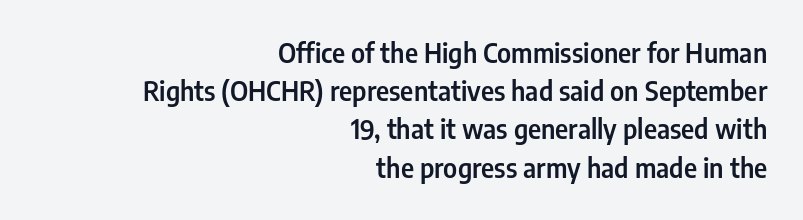
{"italic": "no", "underline": "no", "align": "right", "line_spacing": "normal", "line_spacing_ratio": 1.47, "letter_spacing": "normal", "letter_spacing_em": 0.0, "glyph_px": 26}
